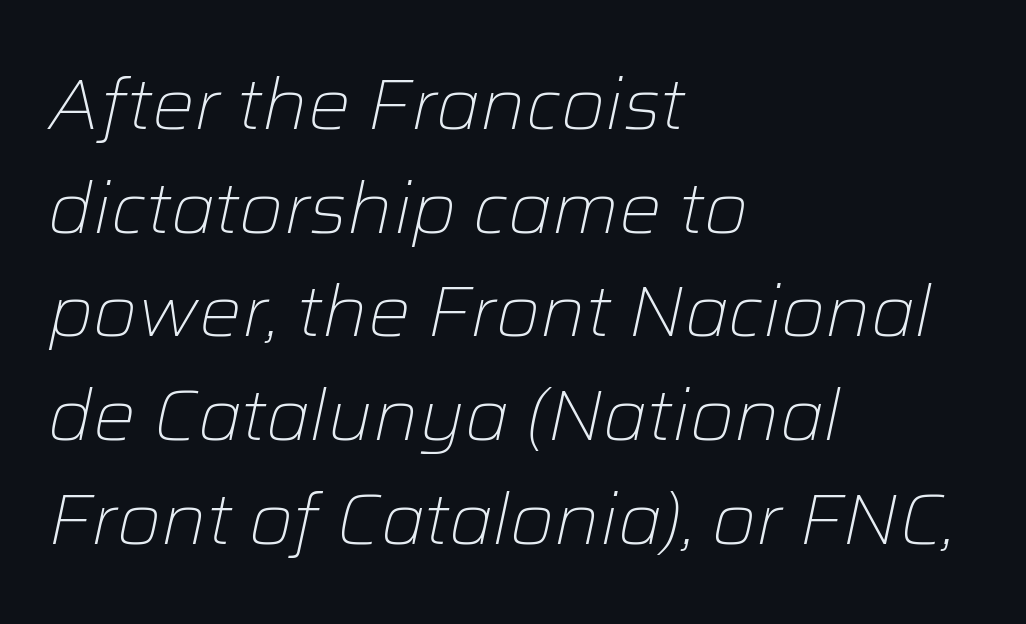
{"italic": "yes", "lean": "right", "slant_degrees": 12, "bold": "no", "weight": "light", "width": "normal", "stroke_contrast": "low", "x_height": "medium", "monospaced": "no", "underline": "no", "align": "left", "line_spacing": "normal", "line_spacing_ratio": 1.46, "letter_spacing": "normal", "letter_spacing_em": 0.0, "glyph_px": 71}
